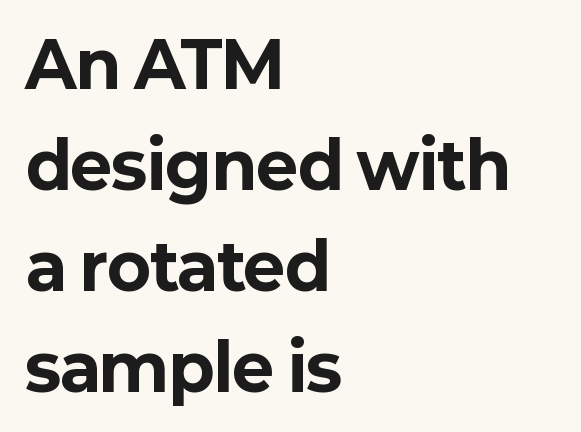
{"serif": "no", "italic": "no", "bold": "yes", "weight": "bold", "width": "normal", "stroke_contrast": "low", "x_height": "medium", "monospaced": "no", "underline": "no", "align": "left", "line_spacing": "normal", "line_spacing_ratio": 1.58, "letter_spacing": "normal", "letter_spacing_em": 0.0, "glyph_px": 64}
